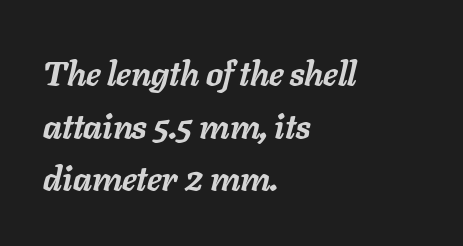
Honestly, the row spacing looks completely unremarkable. How heavy is the stroke? Heavy — this is a bold. Character widths vary here, with narrow letters taking less room than wide ones. Each line starts at the same left margin while the right side varies. Compared with ordinary roman type, these characters are visibly tilted.
